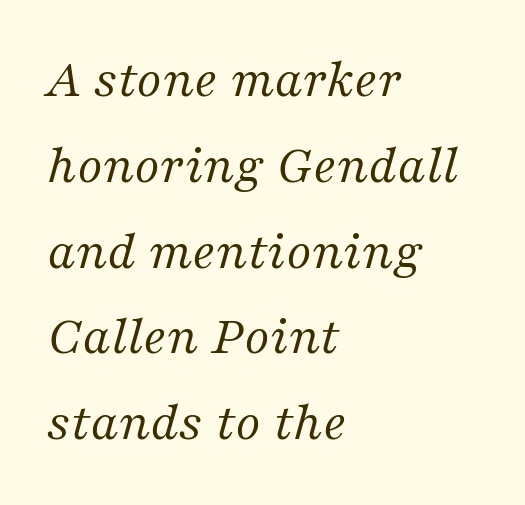
Q: Is the text bold? A: No.
Q: Is the text italic (slanted)? A: Yes, it leans right by about 16 degrees.
Q: Is the typeface a serif or a sans-serif typeface? A: Serif.
Q: Is the text underlined? A: No.
Q: How is the paragraph aligned? A: Left-aligned.
Q: Is the spacing between letters normal or unusually wide? A: Normal.
Q: Is the spacing between lines tight, normal or loose? A: Normal.
Q: Width (condensed, normal, or wide)? A: Normal.
Q: Stroke contrast? A: Medium.
Q: x-height? A: Medium.
Q: Monospaced? A: No.
